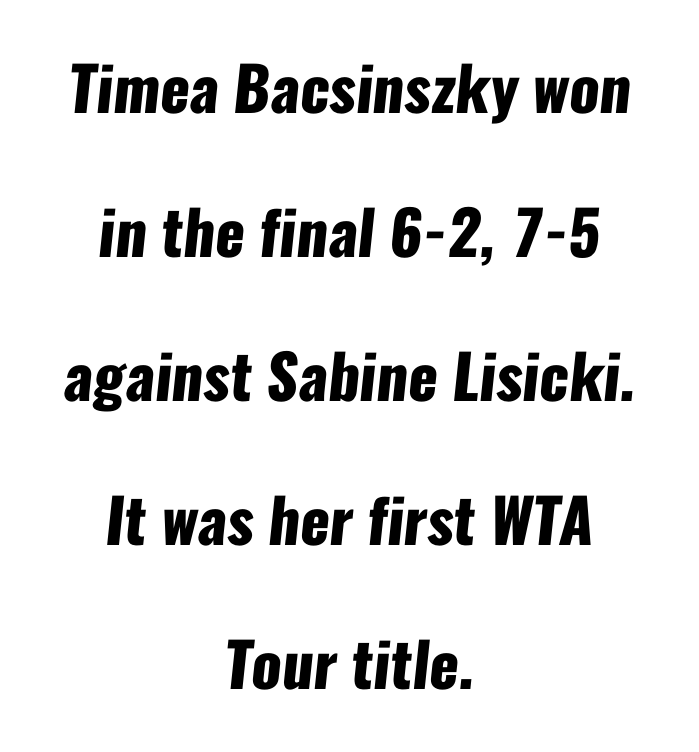
{"serif": "no", "bold": "yes", "weight": "heavy", "width": "condensed", "stroke_contrast": "low", "x_height": "medium", "monospaced": "no", "underline": "no", "align": "center", "line_spacing": "loose", "line_spacing_ratio": 2.36, "letter_spacing": "normal", "letter_spacing_em": 0.0, "glyph_px": 61}
